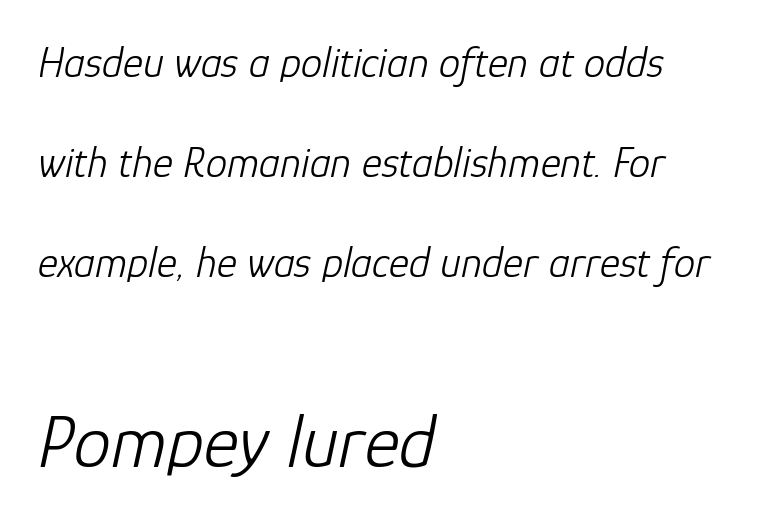
Q: Is the text bold? A: No.
Q: Is the text italic (slanted)? A: Yes, it leans right by about 12 degrees.
Q: Is the text underlined? A: No.
Q: How is the paragraph aligned? A: Left-aligned.
Q: Is the spacing between letters normal or unusually wide? A: Normal.
Q: Is the spacing between lines tight, normal or loose? A: Loose.
Q: Which block of text is set in a larger size, the first (top) or the second (bottom)? A: The second (bottom) one.
Q: Width (condensed, normal, or wide)? A: Normal.
Q: Stroke contrast? A: Low.
Q: x-height? A: Medium.
Q: Monospaced? A: No.
